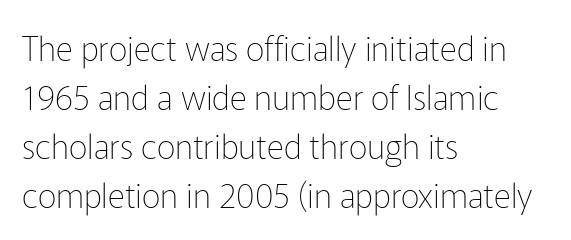
The image shows 33 px thin sans-serif type, upright; set left-aligned, normal line spacing (1.48x), normal letter spacing, not underlined; low stroke contrast and a medium x-height.
